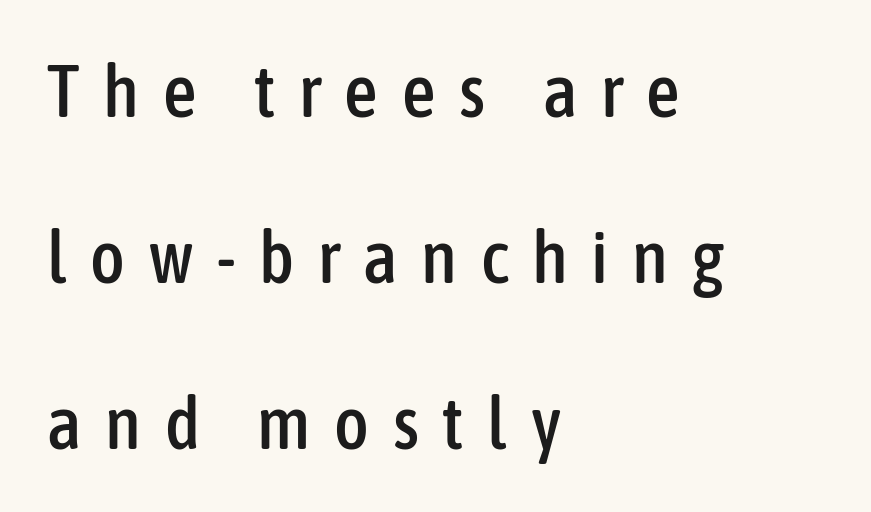
Q: Is the text italic (slanted)? A: No, it is upright.
Q: Is the typeface a serif or a sans-serif typeface? A: Sans-serif.
Q: Is the text underlined? A: No.
Q: How is the paragraph aligned? A: Left-aligned.
Q: Is the spacing between letters normal or unusually wide? A: Unusually wide.
Q: Is the spacing between lines tight, normal or loose? A: Loose.
Q: Width (condensed, normal, or wide)? A: Condensed.
Q: Stroke contrast? A: Low.
Q: x-height? A: Medium.
Q: Monospaced? A: No.
